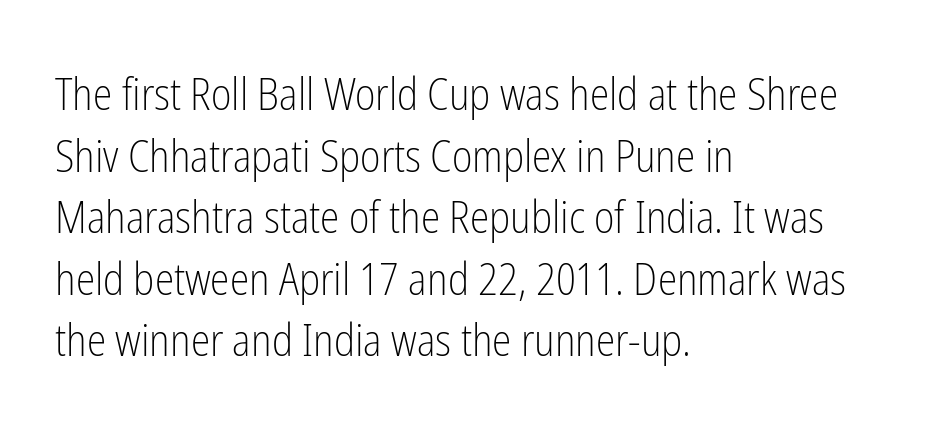
{"serif": "no", "italic": "no", "bold": "no", "weight": "light", "width": "condensed", "stroke_contrast": "low", "x_height": "medium", "monospaced": "no", "underline": "no", "align": "left", "line_spacing": "normal", "line_spacing_ratio": 1.4, "letter_spacing": "normal", "letter_spacing_em": 0.0, "glyph_px": 44}
